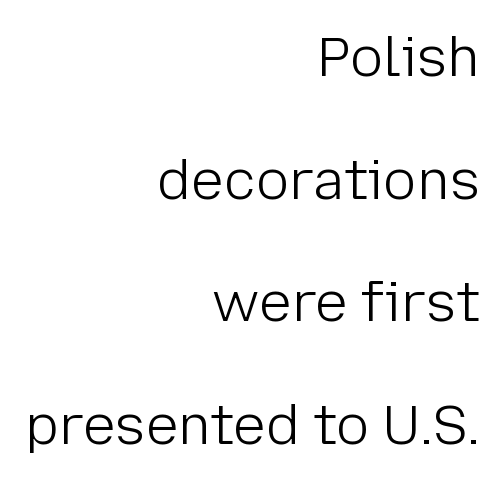
Q: Is the text bold? A: No.
Q: Is the text italic (slanted)? A: No, it is upright.
Q: Is the typeface a serif or a sans-serif typeface? A: Sans-serif.
Q: Is the text underlined? A: No.
Q: How is the paragraph aligned? A: Right-aligned.
Q: Is the spacing between letters normal or unusually wide? A: Normal.
Q: Is the spacing between lines tight, normal or loose? A: Loose.
Q: Width (condensed, normal, or wide)? A: Normal.
Q: Stroke contrast? A: Low.
Q: x-height? A: Medium.
Q: Monospaced? A: No.
